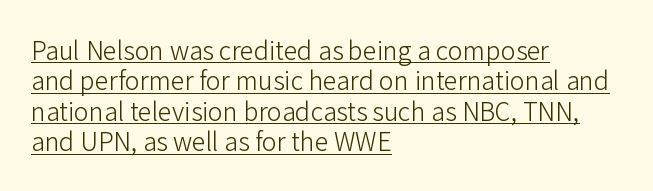
One-word summary of the alignment: left. The weight would be labelled regular, book, light, or lighter still. Decoration check: the copy is underlined. You could call the tracking neutral — neither tight nor loose. These lines were composed using upright roman letters.
